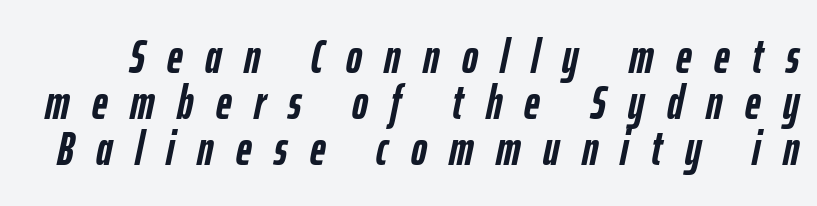
{"italic": "yes", "lean": "right", "slant_degrees": 12, "bold": "yes", "weight": "semibold", "width": "condensed", "stroke_contrast": "low", "x_height": "medium", "monospaced": "no", "underline": "no", "line_spacing": "tight", "line_spacing_ratio": 0.96, "letter_spacing": "wide", "letter_spacing_em": 0.47, "glyph_px": 48}
